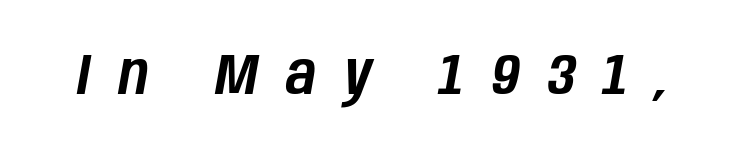
Do the characters align in a grid? No, the font is proportional. Glyph-to-glyph distance is far greater than everyday printed text. Unmarked baselines from the first word to the last. Tall strokes in this sample are angled rather than plumb.
